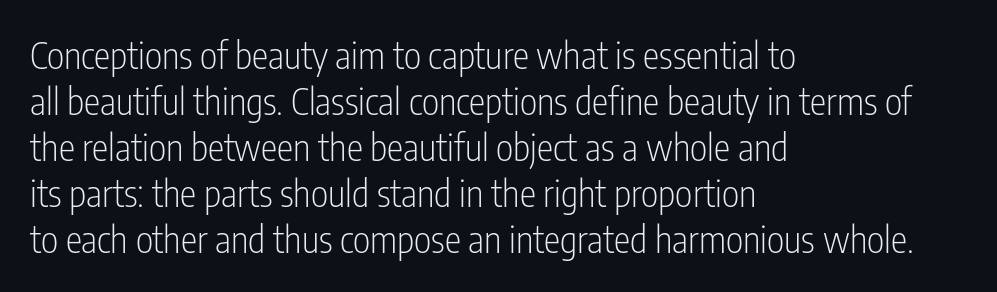
The passage shown is typed in a proportional face where columns would drift. Posture: straight, roman, zero tilt. The face used here is rendered with its standard letterfit. Decoration check: the copy has no underline. The designer went with a sans here, leaving each stem footless.
